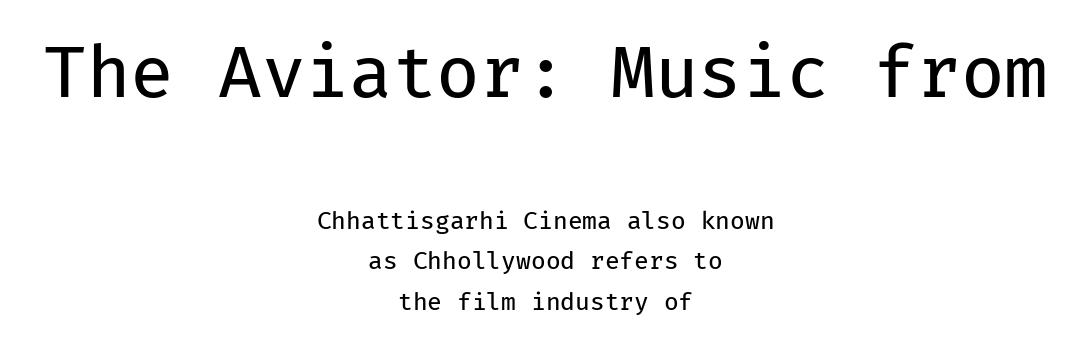
The image shows 71 px regular-weight sans-serif type, upright, monospaced; set centered, normal line spacing (1.67x), normal letter spacing, not underlined; the first (top) block is 2.96x larger; low stroke contrast and a medium x-height.
